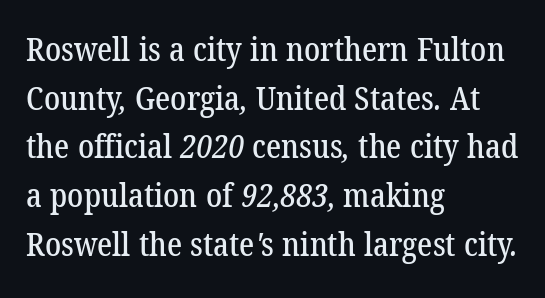
Q: Is the typeface a serif or a sans-serif typeface? A: Serif.
Q: Is the text underlined? A: No.
Q: How is the paragraph aligned? A: Left-aligned.
Q: Is the spacing between letters normal or unusually wide? A: Normal.
Q: Is the spacing between lines tight, normal or loose? A: Normal.
Q: Width (condensed, normal, or wide)? A: Normal.
Q: Stroke contrast? A: Low.
Q: x-height? A: Medium.
Q: Monospaced? A: No.
